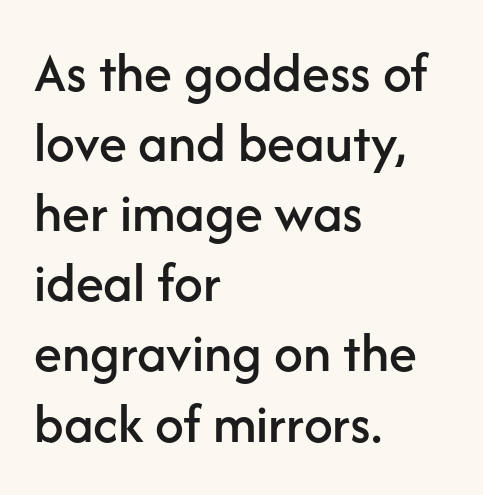
Q: Is the text italic (slanted)? A: No, it is upright.
Q: Is the typeface a serif or a sans-serif typeface? A: Sans-serif.
Q: Is the text underlined? A: No.
Q: How is the paragraph aligned? A: Left-aligned.
Q: Is the spacing between letters normal or unusually wide? A: Normal.
Q: Width (condensed, normal, or wide)? A: Normal.
Q: Stroke contrast? A: Low.
Q: x-height? A: Medium.
Q: Monospaced? A: No.
